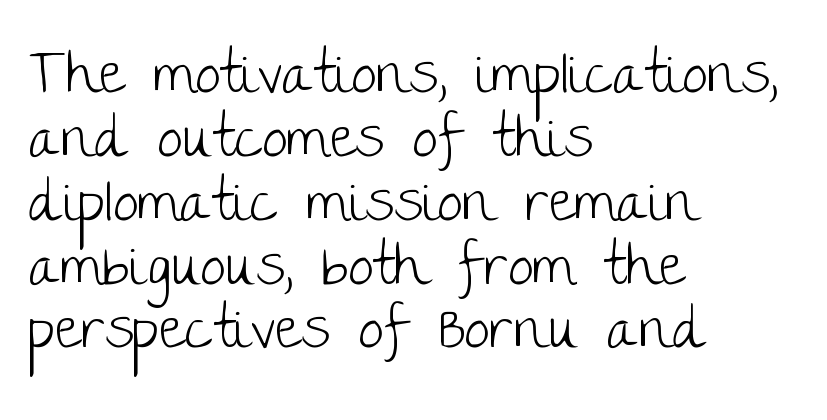
The face looks like a standard text weight, possibly lighter. Vertical spacing — tight. Are there feet on the stems? There aren't — it's a sans. Do the characters align in a grid? No, the font is proportional.
